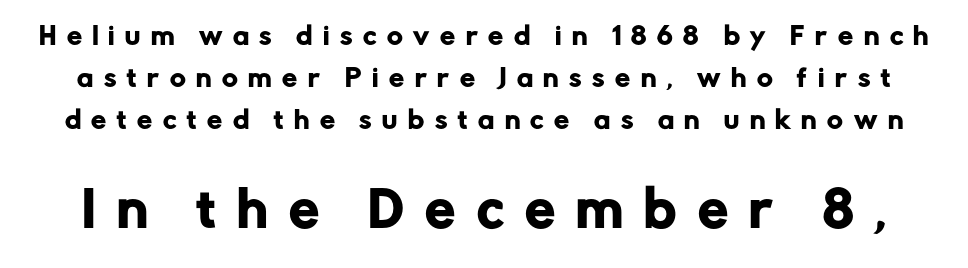
The image shows 48 px sans-serif type, upright; set line spacing 1.76x, unusually wide letter spacing (+0.44 em), not underlined; the second (bottom) block is 2.0x larger; low stroke contrast and a medium x-height.
